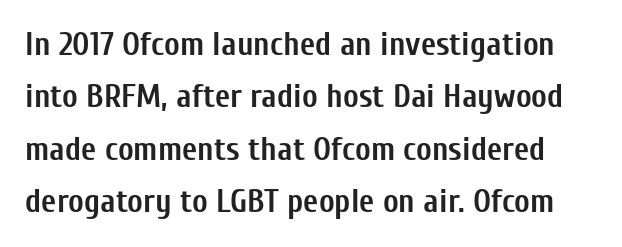
The image shows 33 px semibold, condensed sans-serif type, upright; set normal line spacing (1.59x), normal letter spacing, not underlined; low stroke contrast and a medium x-height.
